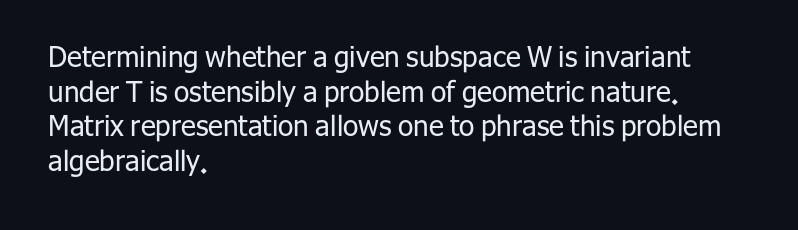
Q: Is the text bold? A: No.
Q: Is the text italic (slanted)? A: No, it is upright.
Q: Is the typeface a serif or a sans-serif typeface? A: Sans-serif.
Q: Is the text underlined? A: No.
Q: How is the paragraph aligned? A: Left-aligned.
Q: Is the spacing between letters normal or unusually wide? A: Normal.
Q: Width (condensed, normal, or wide)? A: Normal.
Q: Stroke contrast? A: Low.
Q: x-height? A: Medium.
Q: Monospaced? A: No.
